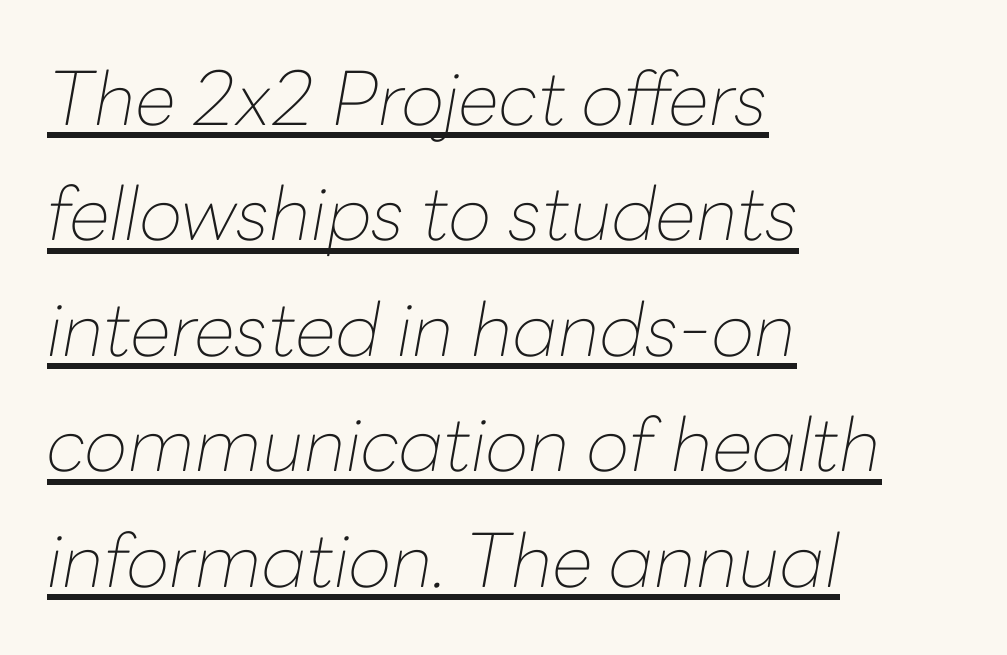
Q: Is the text bold? A: No.
Q: Is the text italic (slanted)? A: Yes, it leans right by about 10 degrees.
Q: Is the text underlined? A: Yes.
Q: How is the paragraph aligned? A: Left-aligned.
Q: Is the spacing between letters normal or unusually wide? A: Normal.
Q: Is the spacing between lines tight, normal or loose? A: Normal.
Q: Width (condensed, normal, or wide)? A: Normal.
Q: Stroke contrast? A: Low.
Q: x-height? A: Medium.
Q: Monospaced? A: No.
